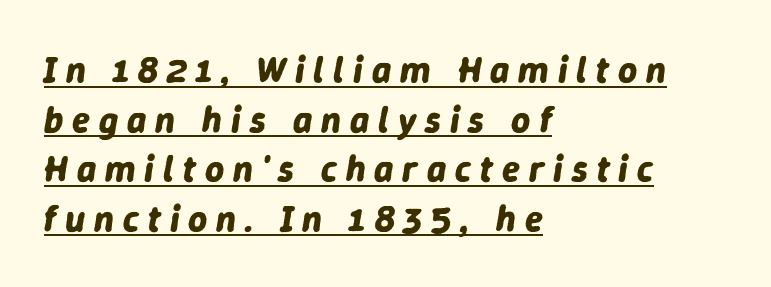
The image shows 37 px bold type, italic (leaning right); set left-aligned, normal line spacing (1.34x), unusually wide letter spacing (+0.24 em), underlined; low stroke contrast and a medium x-height.
